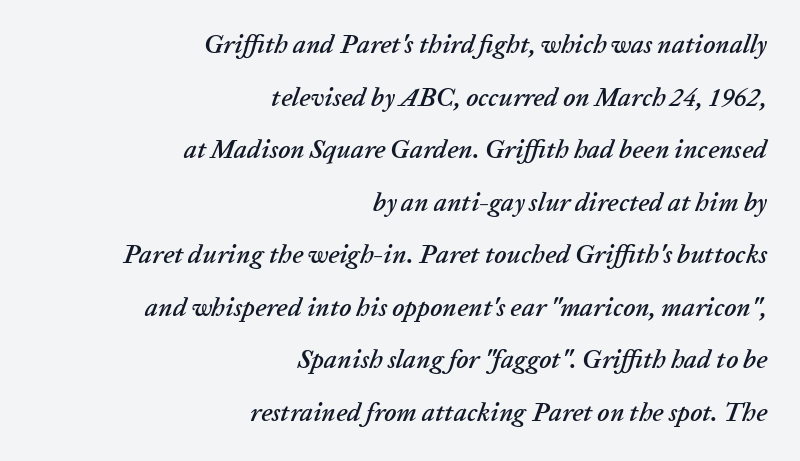
Yep, that's italic — everything's leaning. Where is the straight margin? On the right. This rendering leaves character spacing at its baseline value. Quick note: interline space is abundant. Descender tails drop into unmarked territory.
